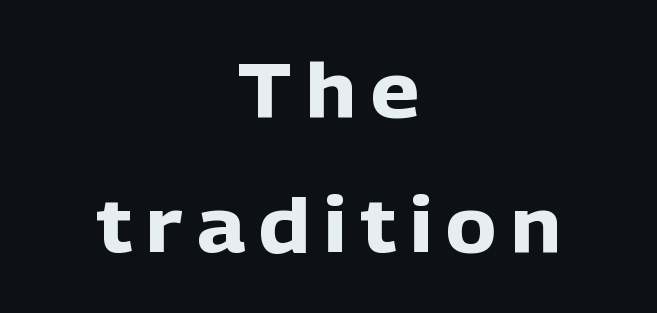
{"serif": "no", "italic": "no", "bold": "yes", "weight": "heavy", "width": "normal", "stroke_contrast": "low", "x_height": "medium", "monospaced": "no", "underline": "no", "align": "center", "line_spacing_ratio": 1.77, "glyph_px": 76}
